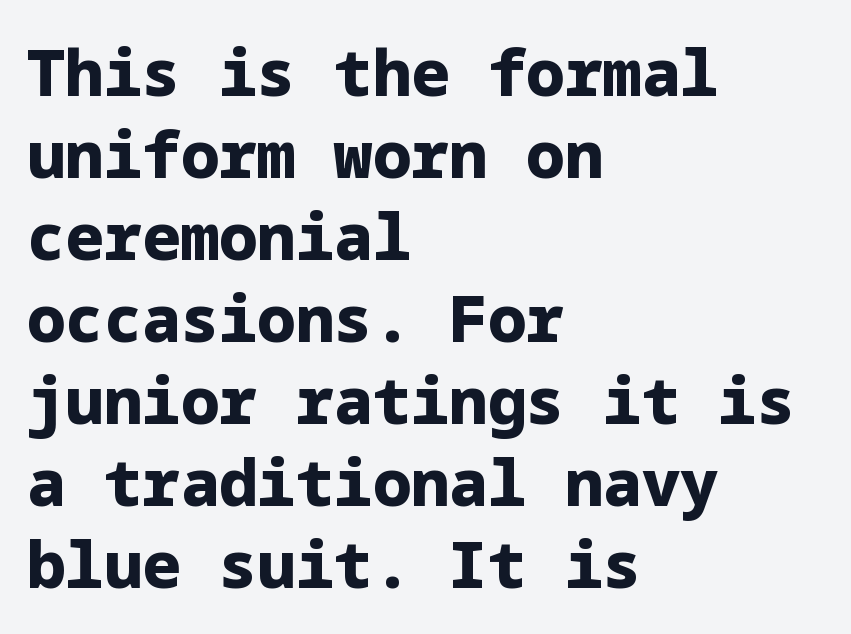
Each line starts at the same left margin while the right side varies. Has an underline been added? It has not. The designer left line spacing at the default. These lines carry a lot of weight — the face is fully bold. The type is set solid horizontally, with unmodified tracking. Designer's note — italics off, roman on.
